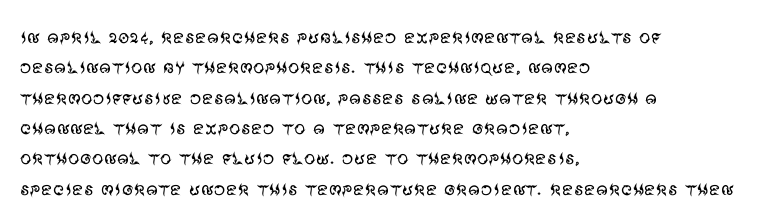
The space directly below the letters is spotless. Caption: standard tracking, unaltered. Vertically, the passage feels balanced, rows spaced as you'd expect. Does the lettering tilt? It doesn't — this is upright.
